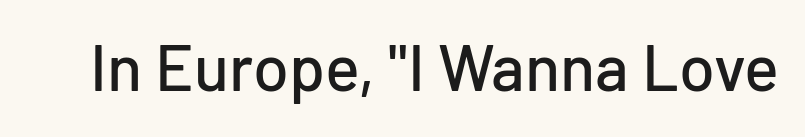
{"serif": "no", "italic": "no", "width": "normal", "stroke_contrast": "low", "x_height": "medium", "monospaced": "no", "underline": "no", "letter_spacing": "normal", "letter_spacing_em": 0.0, "glyph_px": 65}
